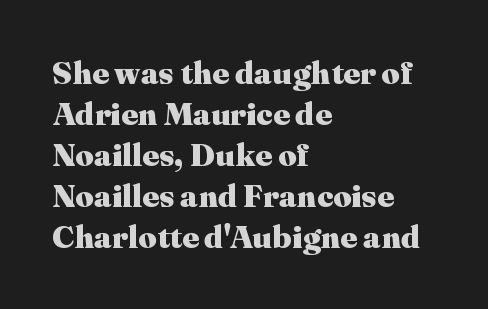
Q: Is the text bold? A: Yes.
Q: Is the text italic (slanted)? A: No, it is upright.
Q: Is the typeface a serif or a sans-serif typeface? A: Serif.
Q: Is the text underlined? A: No.
Q: How is the paragraph aligned? A: Left-aligned.
Q: Is the spacing between letters normal or unusually wide? A: Normal.
Q: Is the spacing between lines tight, normal or loose? A: Normal.
Q: Width (condensed, normal, or wide)? A: Normal.
Q: Stroke contrast? A: Medium.
Q: x-height? A: Medium.
Q: Monospaced? A: No.
